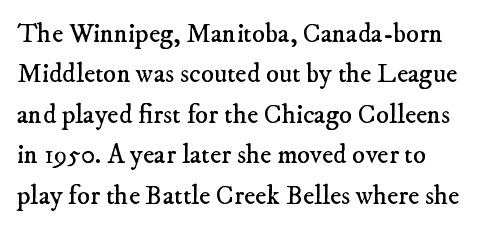
Q: Is the text bold? A: No.
Q: Is the text underlined? A: No.
Q: Is the spacing between letters normal or unusually wide? A: Normal.
Q: Is the spacing between lines tight, normal or loose? A: Normal.
